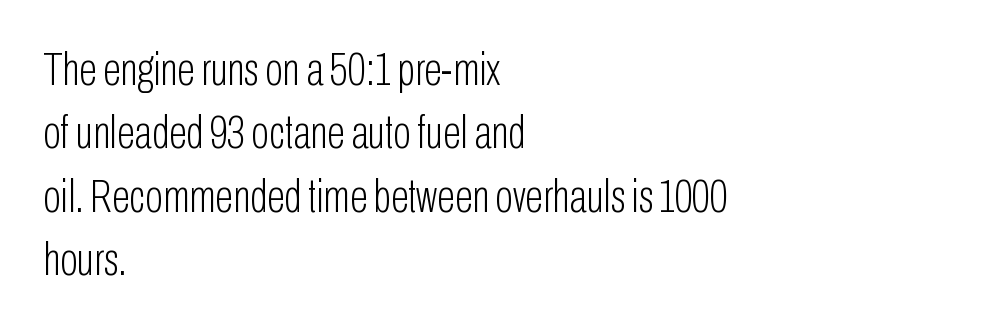
This is not heavy type; no bold has been used. Each word holds together tightly as a unit, with standard inter-letter gaps. Classification — sans serif. Characters remain perfectly vertical along every line. This sample has the flowing, uneven cadence of proportional lettering. Compared with typical paragraphs, the rows here are spaced about the same.
